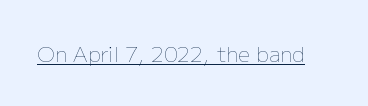
Q: Is the text bold? A: No.
Q: Is the text italic (slanted)? A: No, it is upright.
Q: Is the text underlined? A: Yes.
Q: Is the spacing between letters normal or unusually wide? A: Normal.
